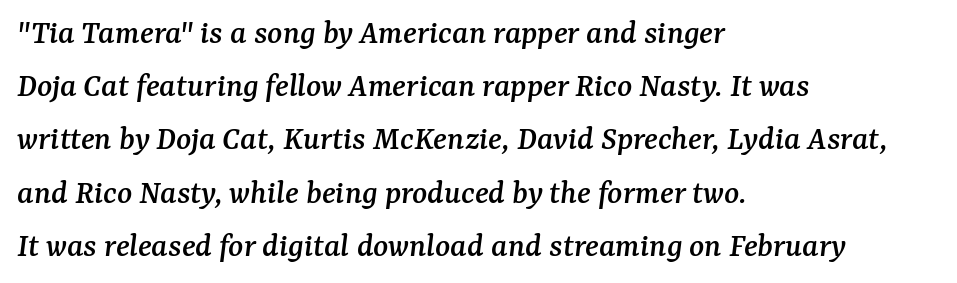
The image shows 35 px serif type, italic (leaning right); set left-aligned, normal line spacing (1.52x), normal letter spacing, not underlined; medium stroke contrast and a medium x-height.
